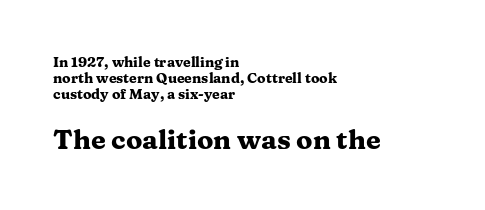
Q: Is the text bold? A: Yes.
Q: Is the text italic (slanted)? A: No, it is upright.
Q: Is the text underlined? A: No.
Q: How is the paragraph aligned? A: Left-aligned.
Q: Is the spacing between letters normal or unusually wide? A: Normal.
Q: Is the spacing between lines tight, normal or loose? A: Tight.
Q: Which block of text is set in a larger size, the first (top) or the second (bottom)? A: The second (bottom) one.
